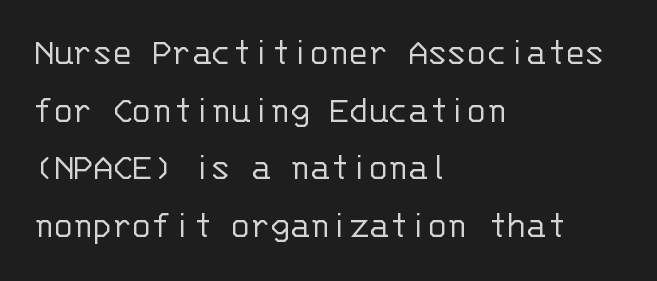
{"serif": "no", "italic": "no", "bold": "no", "weight": "light", "width": "normal", "stroke_contrast": "low", "x_height": "large", "monospaced": "yes", "underline": "no", "align": "left", "line_spacing": "normal", "line_spacing_ratio": 1.44, "letter_spacing": "normal", "letter_spacing_em": 0.0, "glyph_px": 40}
